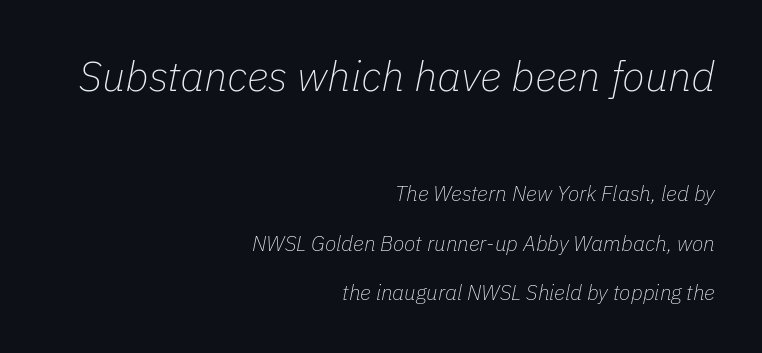
Q: Is the text bold? A: No.
Q: Is the text italic (slanted)? A: Yes, it leans right by about 11 degrees.
Q: Is the text underlined? A: No.
Q: How is the paragraph aligned? A: Right-aligned.
Q: Is the spacing between letters normal or unusually wide? A: Normal.
Q: Is the spacing between lines tight, normal or loose? A: Loose.
Q: Which block of text is set in a larger size, the first (top) or the second (bottom)? A: The first (top) one.
Q: Width (condensed, normal, or wide)? A: Normal.
Q: Stroke contrast? A: Low.
Q: x-height? A: Medium.
Q: Monospaced? A: No.
